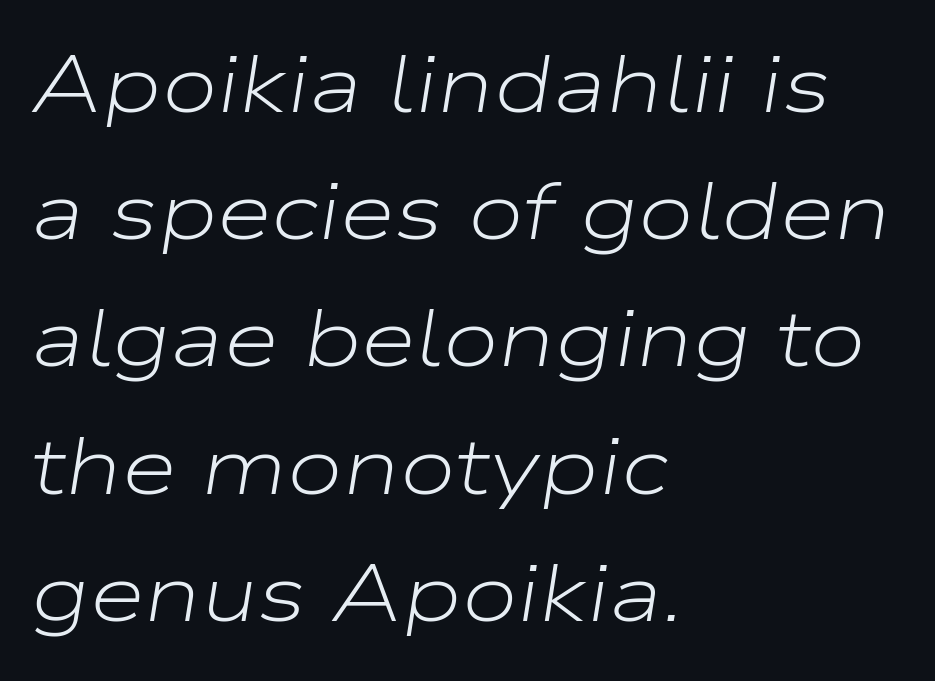
{"italic": "yes", "lean": "right", "slant_degrees": 9, "bold": "no", "weight": "light", "width": "wide", "stroke_contrast": "low", "x_height": "medium", "monospaced": "no", "underline": "no", "align": "left", "line_spacing": "normal", "line_spacing_ratio": 1.59, "letter_spacing": "normal", "letter_spacing_em": 0.0, "glyph_px": 80}
